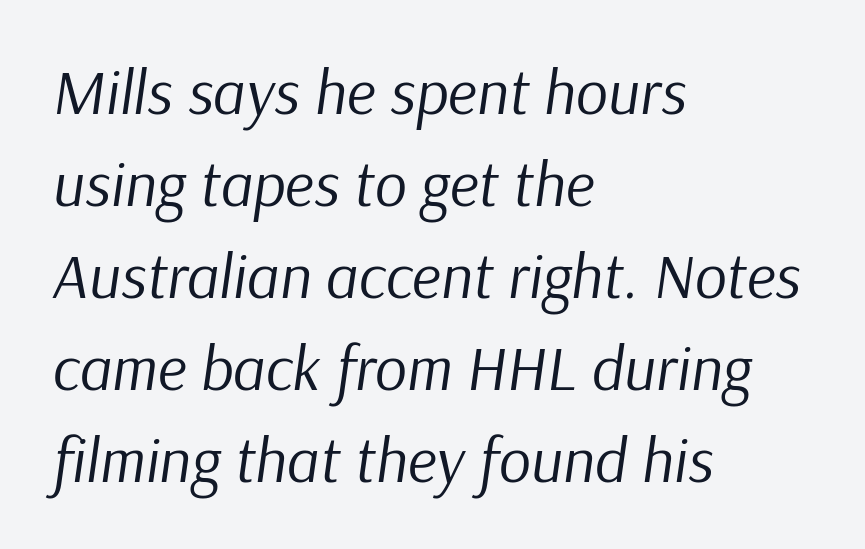
Q: Is the text bold? A: No.
Q: Is the text italic (slanted)? A: Yes, it leans right by about 9 degrees.
Q: Is the text underlined? A: No.
Q: How is the paragraph aligned? A: Left-aligned.
Q: Is the spacing between letters normal or unusually wide? A: Normal.
Q: Is the spacing between lines tight, normal or loose? A: Normal.
Q: Width (condensed, normal, or wide)? A: Normal.
Q: Stroke contrast? A: Low.
Q: x-height? A: Medium.
Q: Monospaced? A: No.
